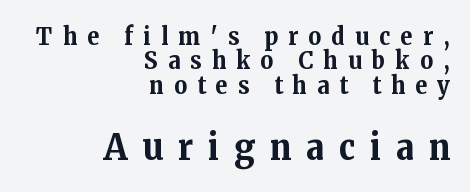
Q: Is the text bold? A: Yes.
Q: Is the text italic (slanted)? A: No, it is upright.
Q: Is the typeface a serif or a sans-serif typeface? A: Serif.
Q: Is the text underlined? A: No.
Q: How is the paragraph aligned? A: Right-aligned.
Q: Is the spacing between letters normal or unusually wide? A: Unusually wide.
Q: Is the spacing between lines tight, normal or loose? A: Tight.
Q: Which block of text is set in a larger size, the first (top) or the second (bottom)? A: The second (bottom) one.
Q: Width (condensed, normal, or wide)? A: Normal.
Q: Stroke contrast? A: Medium.
Q: x-height? A: Medium.
Q: Monospaced? A: No.
